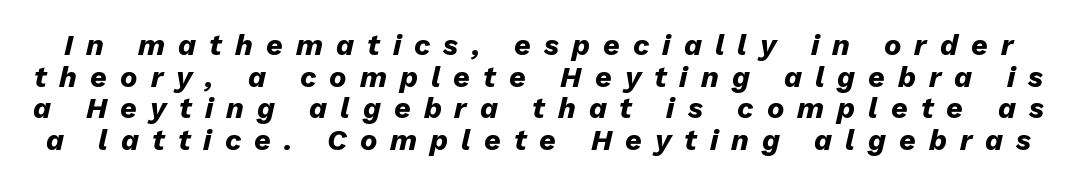
Q: Is the text bold? A: Yes.
Q: Is the text italic (slanted)? A: Yes, it leans right by about 13 degrees.
Q: Is the text underlined? A: No.
Q: Is the spacing between letters normal or unusually wide? A: Unusually wide.
Q: Is the spacing between lines tight, normal or loose? A: Tight.
Q: Width (condensed, normal, or wide)? A: Normal.
Q: Stroke contrast? A: Low.
Q: x-height? A: Medium.
Q: Monospaced? A: No.
